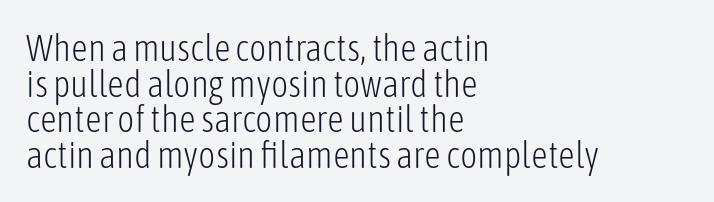
When letters stand straight like this, we call the style roman or upright. Does the type have serifs? No, each stem ends abruptly. Whoever set this chose condensed vertical rhythm over breathing room. Looks like regular typesetting: each glyph gets only the width it needs. The rendering keeps characters at their native spacing.
